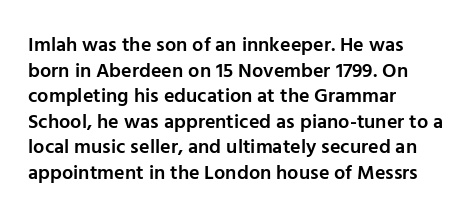
{"italic": "no", "bold": "semi", "underline": "no", "align": "left", "line_spacing": "normal", "line_spacing_ratio": 1.28, "letter_spacing": "normal", "letter_spacing_em": 0.0, "glyph_px": 20}
